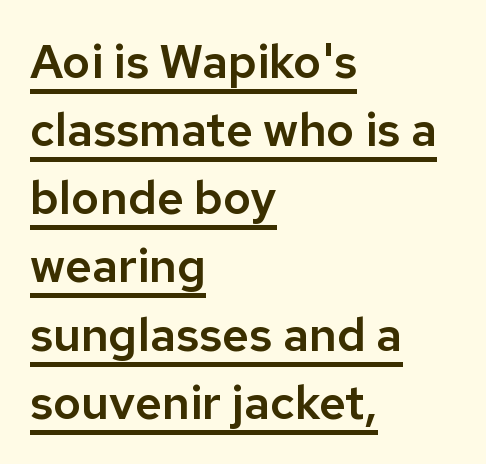
Q: Is the text italic (slanted)? A: No, it is upright.
Q: Is the typeface a serif or a sans-serif typeface? A: Sans-serif.
Q: Is the text underlined? A: Yes.
Q: How is the paragraph aligned? A: Left-aligned.
Q: Is the spacing between letters normal or unusually wide? A: Normal.
Q: Is the spacing between lines tight, normal or loose? A: Normal.
Q: Width (condensed, normal, or wide)? A: Normal.
Q: Stroke contrast? A: Low.
Q: x-height? A: Medium.
Q: Monospaced? A: No.
